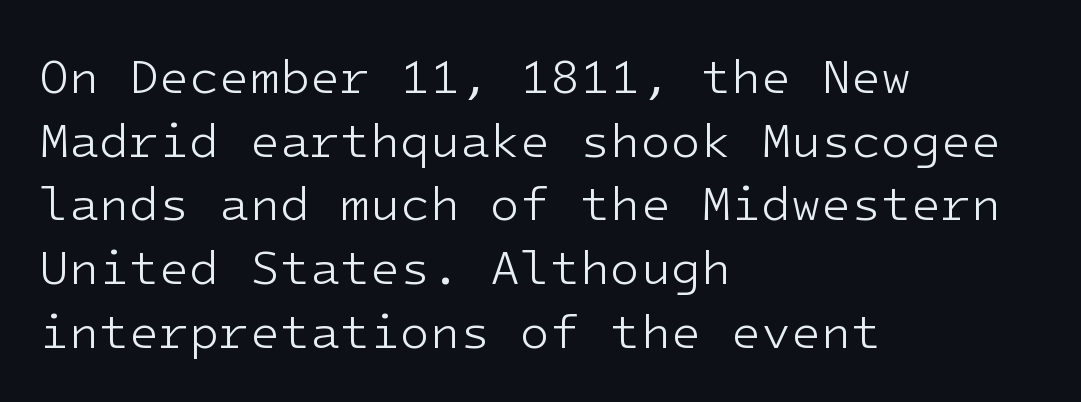
The image shows 49 px light sans-serif type, upright; set left-aligned, normal line spacing (1.3x), normal letter spacing, not underlined; low stroke contrast and a medium x-height.
